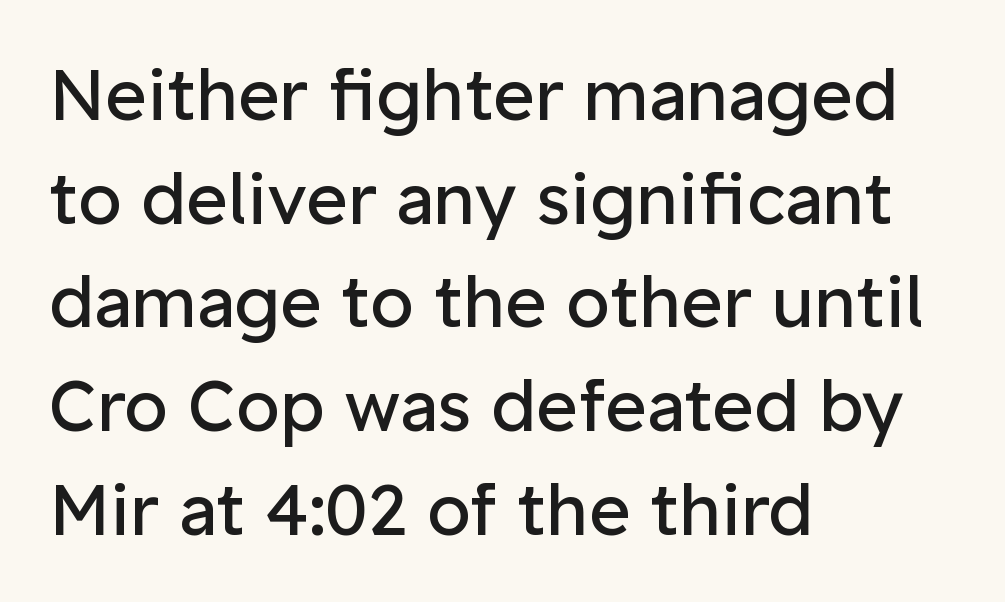
The image shows 71 px regular-weight sans-serif type, upright; set left-aligned, normal line spacing (1.46x), normal letter spacing, not underlined; low stroke contrast and a medium x-height.
